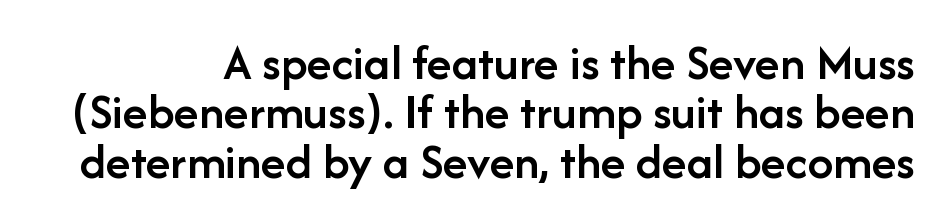
The image shows 51 px semibold sans-serif type, upright; set tight line spacing (0.97x), normal letter spacing, not underlined; low stroke contrast and a medium x-height.
